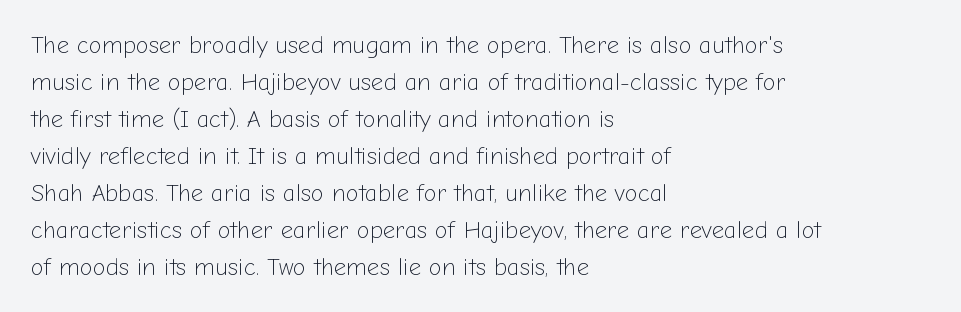
Vertical strokes here are truly vertical. Every row of glyphs begins at an identical x-position on the left. Between one letter and the next there's only the usual sliver of space. Only glyphs here, with clear space below each row.
